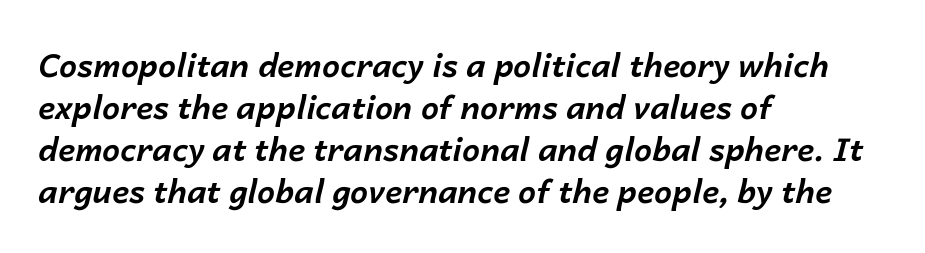
{"italic": "yes", "lean": "right", "slant_degrees": 14, "bold": "yes", "weight": "bold", "width": "normal", "stroke_contrast": "low", "x_height": "medium", "monospaced": "no", "underline": "no", "align": "left", "line_spacing": "normal", "line_spacing_ratio": 1.31, "letter_spacing": "normal", "letter_spacing_em": 0.0, "glyph_px": 32}
